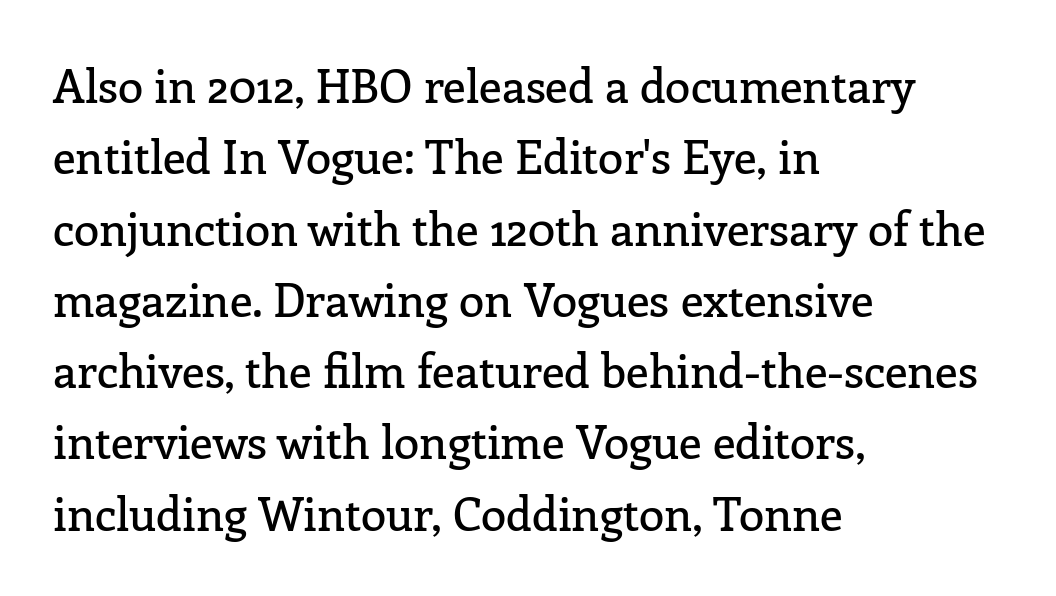
{"serif": "yes", "italic": "no", "width": "normal", "stroke_contrast": "low", "x_height": "medium", "monospaced": "no", "underline": "no", "align": "left", "line_spacing": "normal", "line_spacing_ratio": 1.55, "letter_spacing": "normal", "letter_spacing_em": 0.0, "glyph_px": 46}
